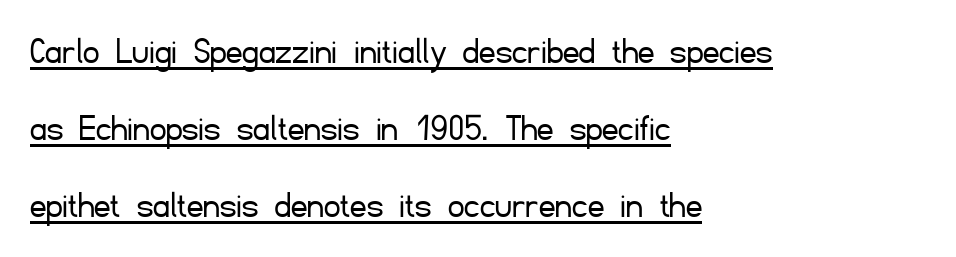
The image shows 40 px light sans-serif type, upright; set left-aligned, loose line spacing (1.92x), normal letter spacing, underlined; low stroke contrast and a small x-height.
